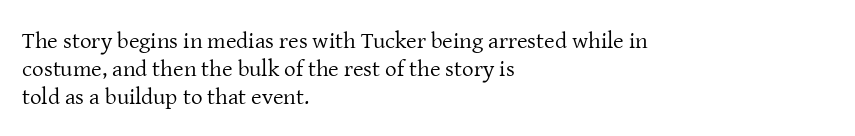
Every stem runs plumb, perpendicular to the baseline. Layout note: lines flush left. Decoration check: the copy has no underline. Short note: letters normally spaced.
